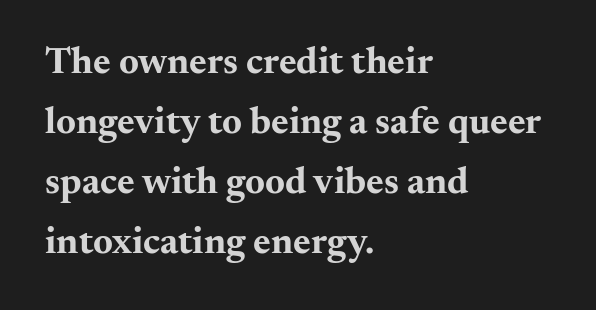
Q: Is the text bold? A: Yes.
Q: Is the text italic (slanted)? A: No, it is upright.
Q: Is the typeface a serif or a sans-serif typeface? A: Serif.
Q: Is the text underlined? A: No.
Q: How is the paragraph aligned? A: Left-aligned.
Q: Is the spacing between letters normal or unusually wide? A: Normal.
Q: Is the spacing between lines tight, normal or loose? A: Normal.
Q: Width (condensed, normal, or wide)? A: Wide.
Q: Stroke contrast? A: Medium.
Q: x-height? A: Small.
Q: Monospaced? A: No.
